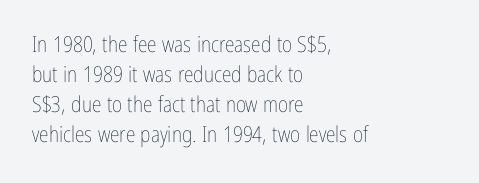
{"italic": "no", "bold": "no", "underline": "no", "align": "left", "line_spacing": "normal", "line_spacing_ratio": 1.36, "letter_spacing": "normal", "letter_spacing_em": 0.0, "glyph_px": 22}
